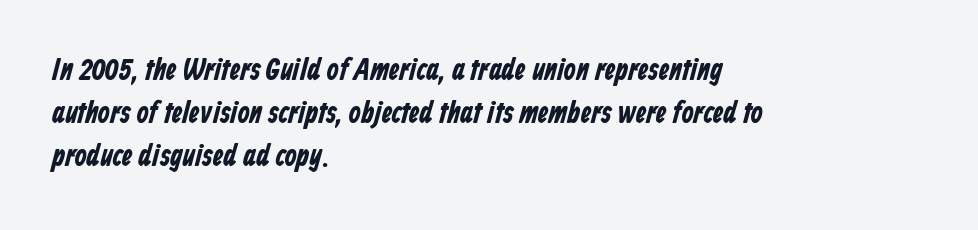
Q: Is the text bold? A: Yes.
Q: Is the typeface a serif or a sans-serif typeface? A: Sans-serif.
Q: Is the text underlined? A: No.
Q: How is the paragraph aligned? A: Left-aligned.
Q: Is the spacing between letters normal or unusually wide? A: Normal.
Q: Is the spacing between lines tight, normal or loose? A: Normal.
Q: Width (condensed, normal, or wide)? A: Condensed.
Q: Stroke contrast? A: Low.
Q: x-height? A: Medium.
Q: Monospaced? A: No.
